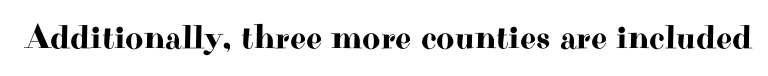
Anything drawn beneath the words? Only blank space. Style check: upright. Does the type have serifs? Yes, each stem ends in a small foot. Short note: letters normally spaced. Varying glyph widths throughout — classic text-font behaviour.
